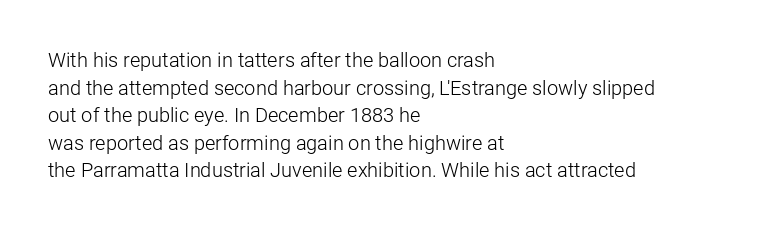
{"italic": "no", "bold": "no", "underline": "no", "align": "left", "line_spacing": "normal", "line_spacing_ratio": 1.38, "letter_spacing": "normal", "letter_spacing_em": 0.0, "glyph_px": 20}
